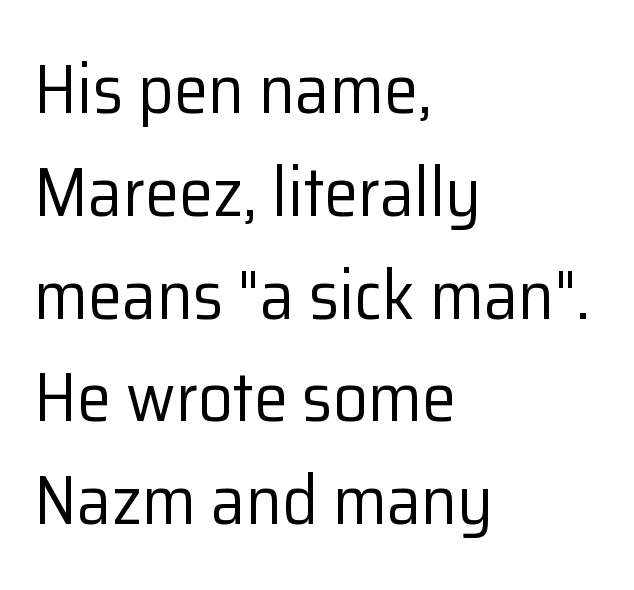
The image shows 69 px regular-weight sans-serif type, upright; set left-aligned, normal line spacing (1.49x), normal letter spacing, not underlined; low stroke contrast and a medium x-height.
